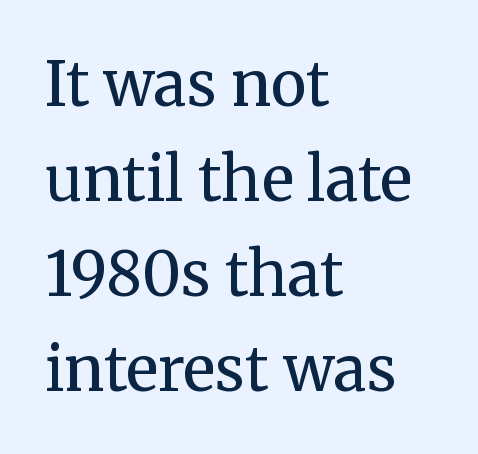
Q: Is the text bold? A: No.
Q: Is the text italic (slanted)? A: No, it is upright.
Q: Is the typeface a serif or a sans-serif typeface? A: Serif.
Q: Is the text underlined? A: No.
Q: How is the paragraph aligned? A: Left-aligned.
Q: Is the spacing between letters normal or unusually wide? A: Normal.
Q: Is the spacing between lines tight, normal or loose? A: Normal.
Q: Width (condensed, normal, or wide)? A: Normal.
Q: Stroke contrast? A: Medium.
Q: x-height? A: Medium.
Q: Monospaced? A: No.
